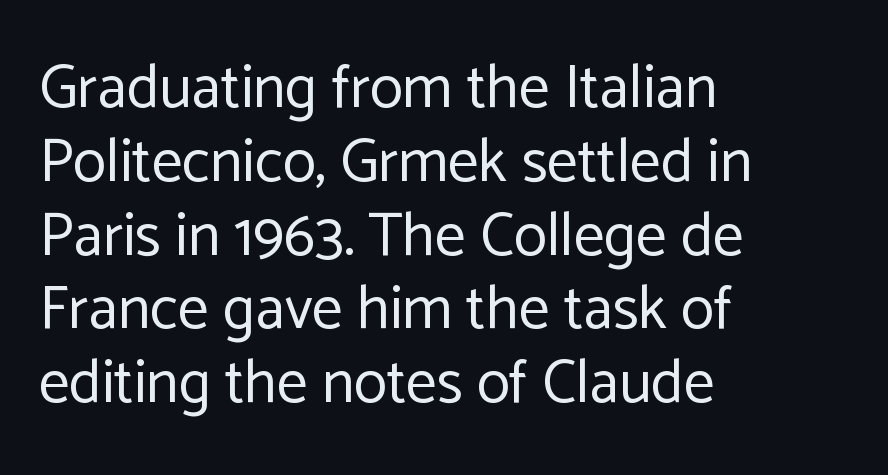
Q: Is the text bold? A: No.
Q: Is the text italic (slanted)? A: No, it is upright.
Q: Is the typeface a serif or a sans-serif typeface? A: Sans-serif.
Q: Is the text underlined? A: No.
Q: How is the paragraph aligned? A: Left-aligned.
Q: Is the spacing between letters normal or unusually wide? A: Normal.
Q: Width (condensed, normal, or wide)? A: Normal.
Q: Stroke contrast? A: Low.
Q: x-height? A: Medium.
Q: Monospaced? A: No.
